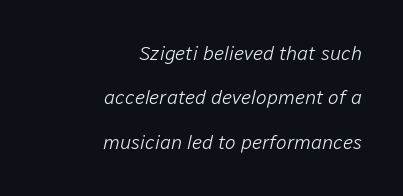
{"italic": "yes", "lean": "right", "slant_degrees": 12, "bold": "no", "underline": "no", "align": "right", "line_spacing": "loose", "line_spacing_ratio": 2.22, "letter_spacing": "normal", "letter_spacing_em": 0.0, "glyph_px": 20}
